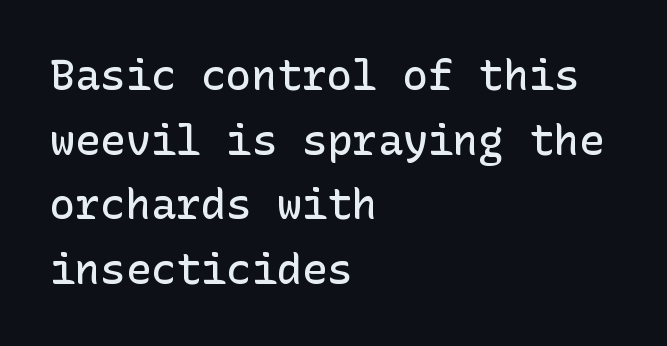
Q: Is the text bold? A: Semi-bold.
Q: Is the text italic (slanted)? A: No, it is upright.
Q: Is the typeface a serif or a sans-serif typeface? A: Sans-serif.
Q: Is the text underlined? A: No.
Q: How is the paragraph aligned? A: Left-aligned.
Q: Is the spacing between letters normal or unusually wide? A: Normal.
Q: Is the spacing between lines tight, normal or loose? A: Normal.
Q: Width (condensed, normal, or wide)? A: Normal.
Q: Stroke contrast? A: Low.
Q: x-height? A: Medium.
